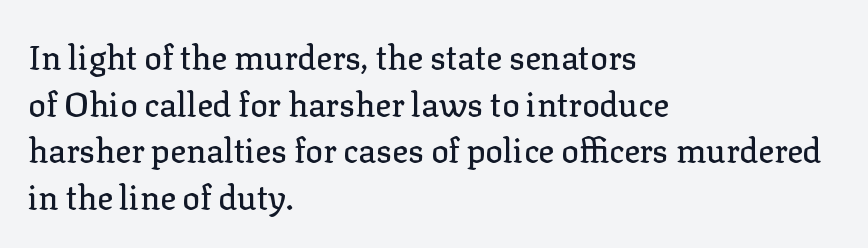
{"serif": "yes", "italic": "no", "width": "normal", "stroke_contrast": "low", "x_height": "medium", "monospaced": "no", "underline": "no", "align": "left", "line_spacing": "normal", "line_spacing_ratio": 1.41, "letter_spacing": "normal", "letter_spacing_em": 0.0, "glyph_px": 33}
